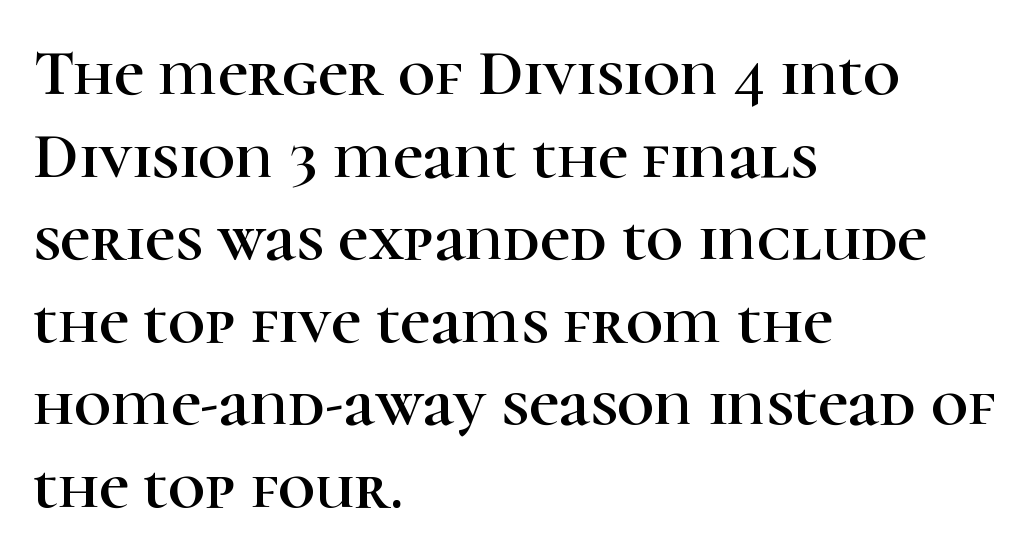
No italicization has been applied; the sample stays upright. Here the designer chose a conventional face with non-uniform glyph widths. The face used here is seriffed, in the tradition of book romans. The letters sit at their default tracking, neither squeezed nor spread.
